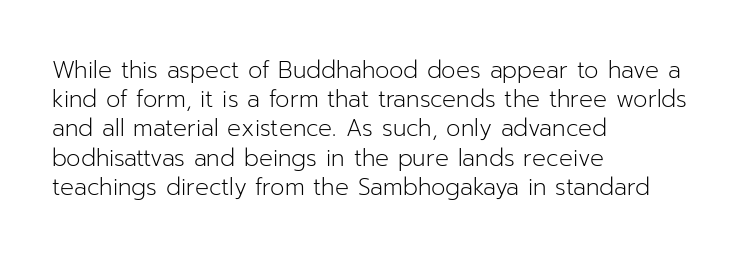
Q: Is the text bold? A: No.
Q: Is the text italic (slanted)? A: No, it is upright.
Q: Is the text underlined? A: No.
Q: How is the paragraph aligned? A: Left-aligned.
Q: Is the spacing between letters normal or unusually wide? A: Normal.
Q: Is the spacing between lines tight, normal or loose? A: Normal.
